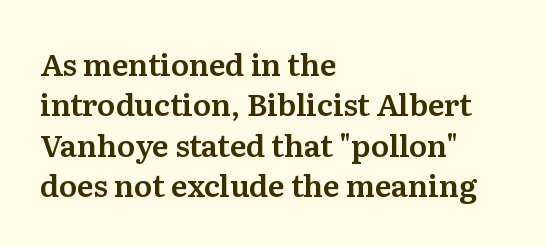
Underlining? Definitely not there. This is the regular roman posture of the typeface. The passage is arranged the way most books set body copy — flush left. Old-style or modern, the face here clearly has serifs.
